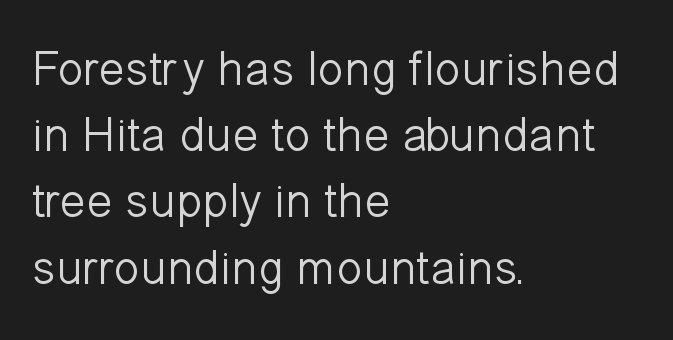
The image shows 48 px light sans-serif type, upright; set left-aligned, normal line spacing (1.38x), normal letter spacing, not underlined; low stroke contrast and a medium x-height.
